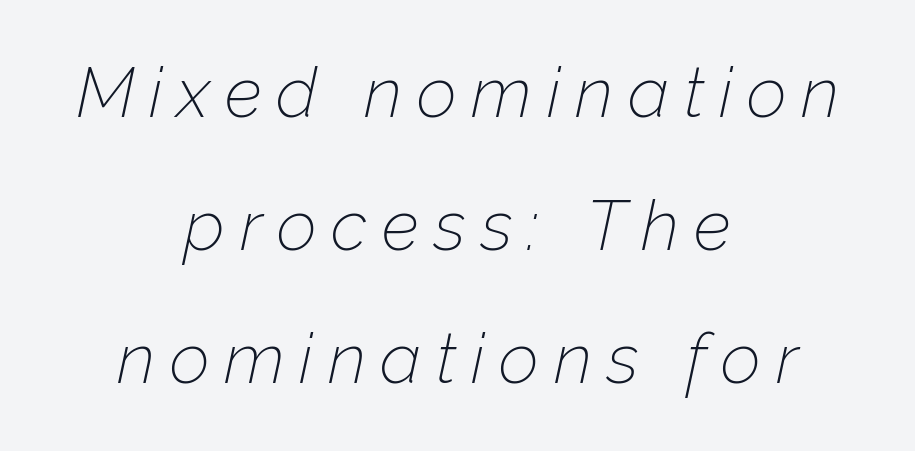
{"italic": "yes", "lean": "right", "slant_degrees": 12, "bold": "no", "weight": "thin", "width": "normal", "stroke_contrast": "low", "x_height": "medium", "monospaced": "no", "underline": "no", "align": "center", "line_spacing": "loose", "line_spacing_ratio": 1.9, "letter_spacing": "wide", "letter_spacing_em": 0.21, "glyph_px": 70}
